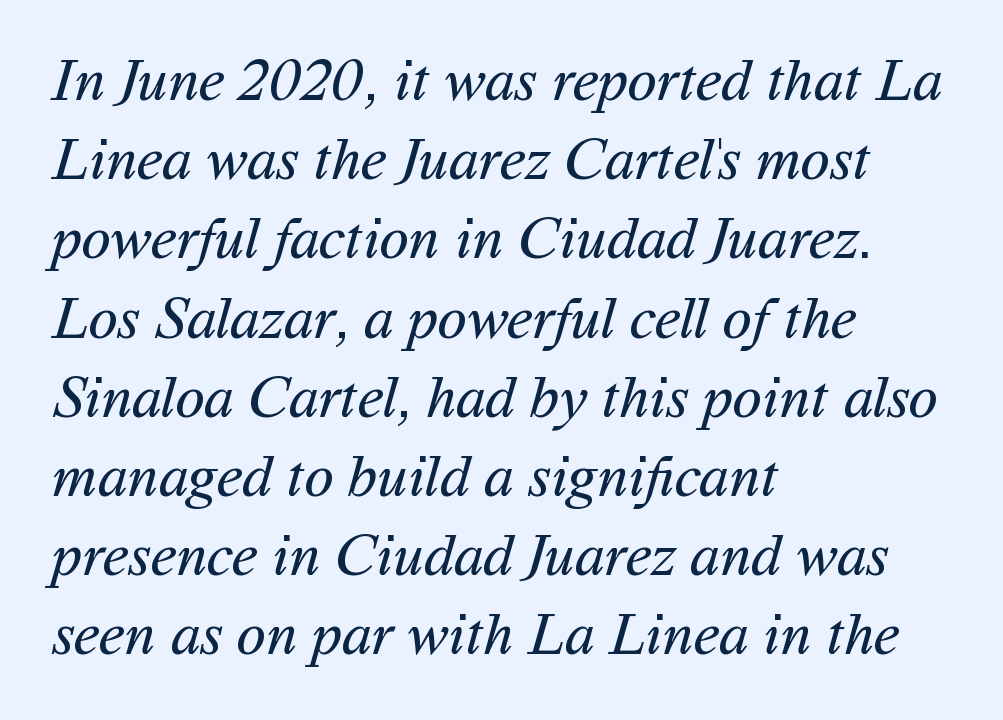
Q: Is the text bold? A: No.
Q: Is the typeface a serif or a sans-serif typeface? A: Sans-serif.
Q: Is the text underlined? A: No.
Q: How is the paragraph aligned? A: Left-aligned.
Q: Is the spacing between letters normal or unusually wide? A: Normal.
Q: Is the spacing between lines tight, normal or loose? A: Normal.
Q: Width (condensed, normal, or wide)? A: Normal.
Q: Stroke contrast? A: Medium.
Q: x-height? A: Medium.
Q: Monospaced? A: No.
